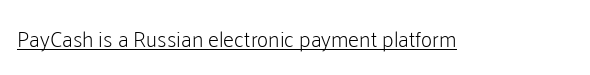
Does a line run under the words? Yes, clearly. Each word holds together tightly as a unit, with standard inter-letter gaps. When letters stand straight like this, we call the style roman or upright. Compared with a typical body face, this is equally light or lighter still.
